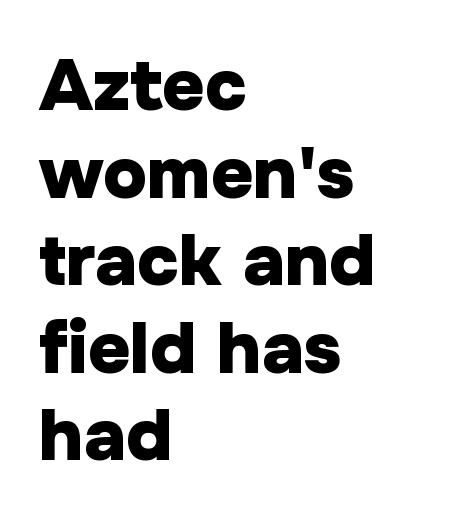
Q: Is the text bold? A: Yes.
Q: Is the text italic (slanted)? A: No, it is upright.
Q: Is the typeface a serif or a sans-serif typeface? A: Sans-serif.
Q: Is the text underlined? A: No.
Q: How is the paragraph aligned? A: Left-aligned.
Q: Is the spacing between letters normal or unusually wide? A: Normal.
Q: Width (condensed, normal, or wide)? A: Normal.
Q: Stroke contrast? A: Low.
Q: x-height? A: Medium.
Q: Monospaced? A: No.
